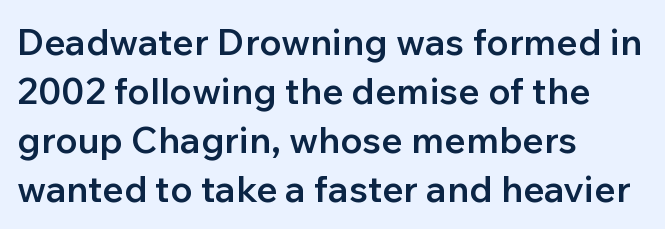
Q: Is the text bold? A: Semi-bold.
Q: Is the text italic (slanted)? A: No, it is upright.
Q: Is the typeface a serif or a sans-serif typeface? A: Sans-serif.
Q: Is the text underlined? A: No.
Q: How is the paragraph aligned? A: Left-aligned.
Q: Is the spacing between letters normal or unusually wide? A: Normal.
Q: Is the spacing between lines tight, normal or loose? A: Normal.
Q: Width (condensed, normal, or wide)? A: Normal.
Q: Stroke contrast? A: Low.
Q: x-height? A: Medium.
Q: Monospaced? A: No.
